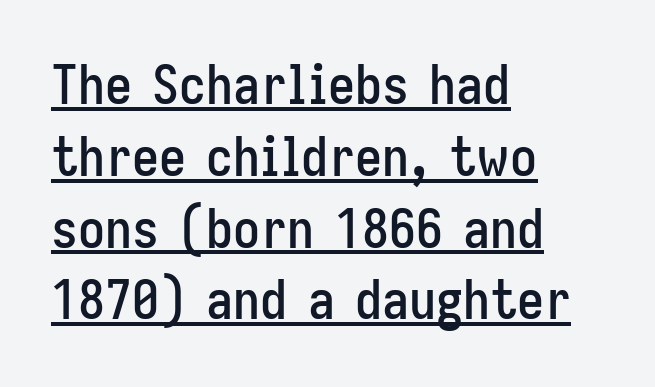
The image shows 54 px condensed sans-serif type, upright; set left-aligned, normal line spacing (1.33x), normal letter spacing, underlined; low stroke contrast and a medium x-height.
